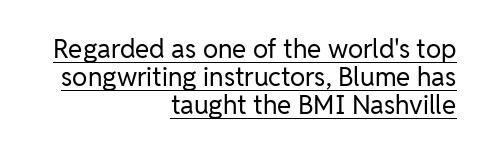
The image shows 26 px text type, upright; set right-aligned, tight line spacing (1.07x), normal letter spacing, underlined.
